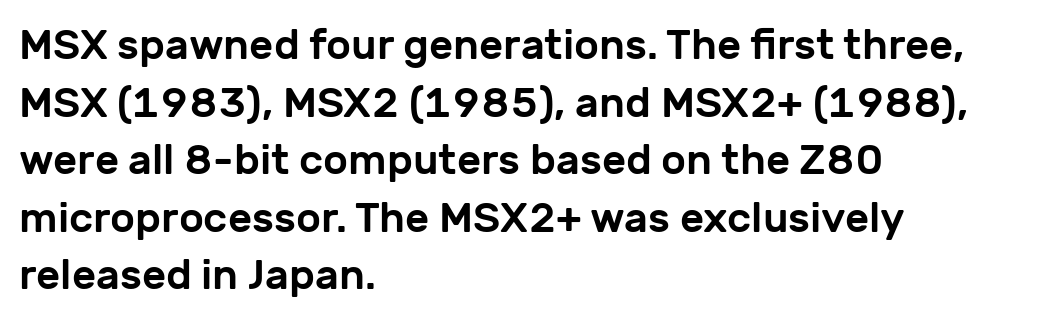
The glyphs are unaccompanied by any horizontal stroke below them. These lines were composed using upright roman letters. Here the designer chose a conventional face with non-uniform glyph widths. Stroke terminals: plain, sans-serif.
